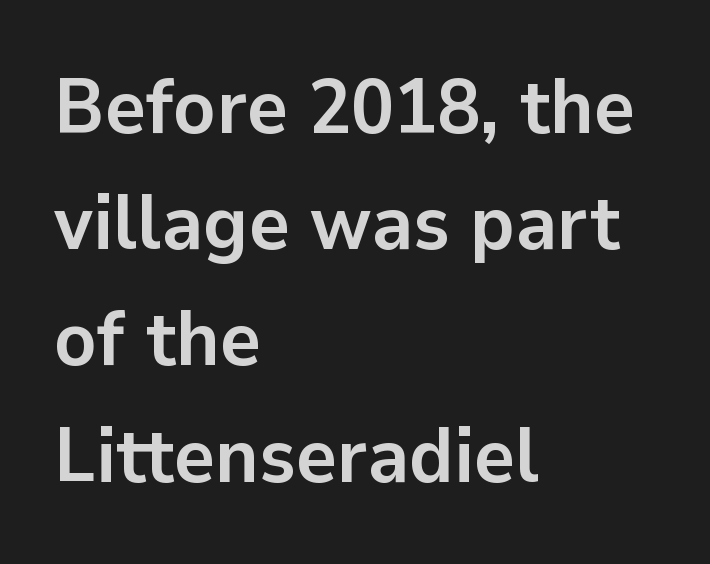
The image shows 78 px semibold sans-serif type, upright; set left-aligned, normal line spacing (1.49x), normal letter spacing, not underlined; low stroke contrast and a medium x-height.
